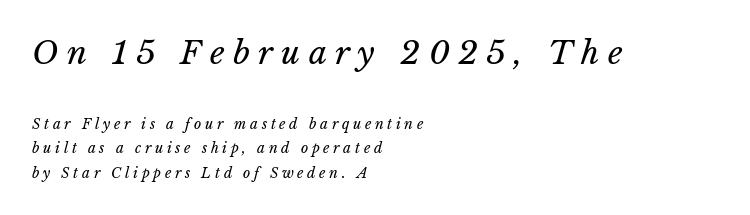
Q: Is the text bold? A: No.
Q: Is the text underlined? A: No.
Q: How is the paragraph aligned? A: Left-aligned.
Q: Is the spacing between letters normal or unusually wide? A: Unusually wide.
Q: Which block of text is set in a larger size, the first (top) or the second (bottom)? A: The first (top) one.
Q: Width (condensed, normal, or wide)? A: Normal.
Q: Stroke contrast? A: Low.
Q: x-height? A: Medium.
Q: Monospaced? A: No.
